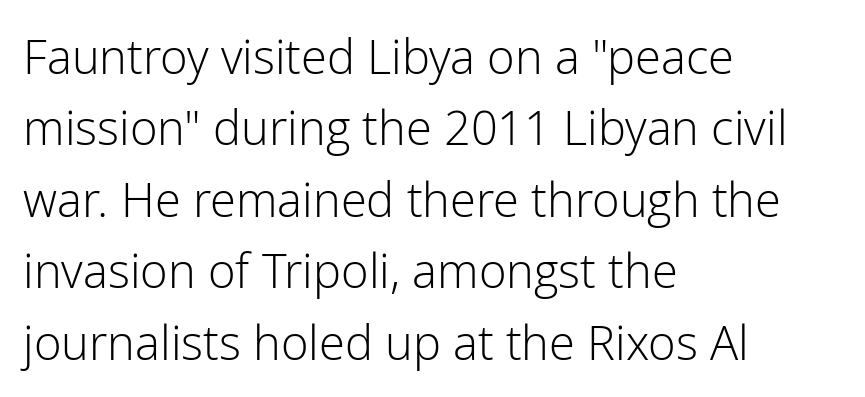
Q: Is the text bold? A: No.
Q: Is the text italic (slanted)? A: No, it is upright.
Q: Is the typeface a serif or a sans-serif typeface? A: Sans-serif.
Q: Is the text underlined? A: No.
Q: How is the paragraph aligned? A: Left-aligned.
Q: Is the spacing between letters normal or unusually wide? A: Normal.
Q: Is the spacing between lines tight, normal or loose? A: Normal.
Q: Width (condensed, normal, or wide)? A: Normal.
Q: Stroke contrast? A: Low.
Q: x-height? A: Medium.
Q: Monospaced? A: No.
